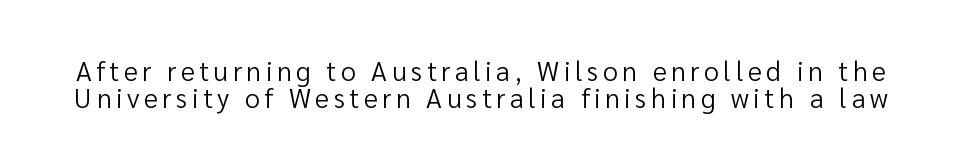
A typesetter would call this leading minimal, almost set solid. Has an underline been added? It has not. No italicization has been applied; the sample stays upright. The cut favours lightness, reaching ordinary text weight at its darkest.
